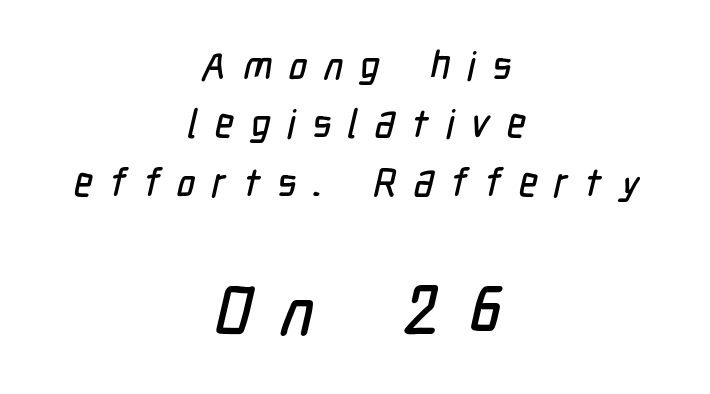
{"serif": "no", "width": "condensed", "stroke_contrast": "low", "x_height": "medium", "monospaced": "no", "underline": "no", "align": "center", "line_spacing": "normal", "line_spacing_ratio": 1.46, "letter_spacing": "wide", "letter_spacing_em": 0.41, "larger_block": "second", "size_ratio": 1.75, "glyph_px": 70}
